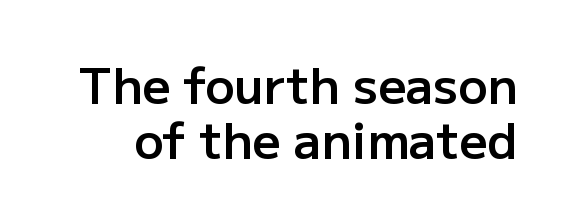
{"serif": "no", "italic": "no", "bold": "semi", "weight": "semibold", "width": "normal", "stroke_contrast": "low", "x_height": "medium", "monospaced": "no", "underline": "no", "line_spacing": "tight", "line_spacing_ratio": 1.13, "letter_spacing": "normal", "letter_spacing_em": 0.0, "glyph_px": 49}
